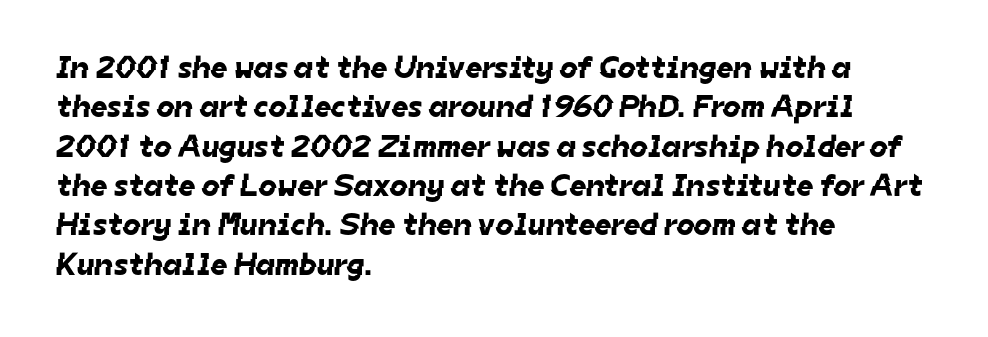
Typographically, this falls in the sans-serif category. The passage is arranged the way most books set body copy — flush left. Think of a printed novel: that variable character pitch is what you see here. You could call the tracking neutral — neither tight nor loose. Check under the words: just untouched page.
